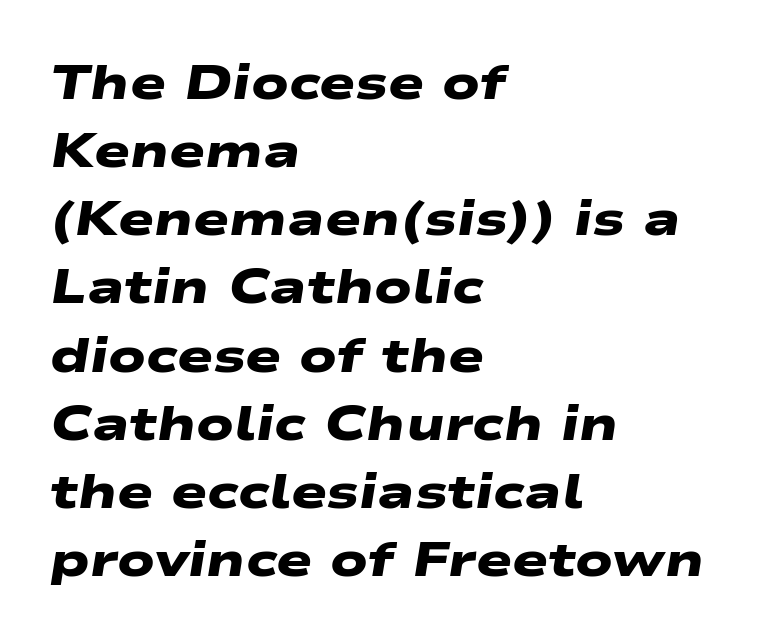
Nope, no serifs anywhere on these letters. The text block is weighted toward the left margin, trailing off unevenly rightward. The vertical gap from one line to the next is medium. The type is set solid horizontally, with unmodified tracking.
